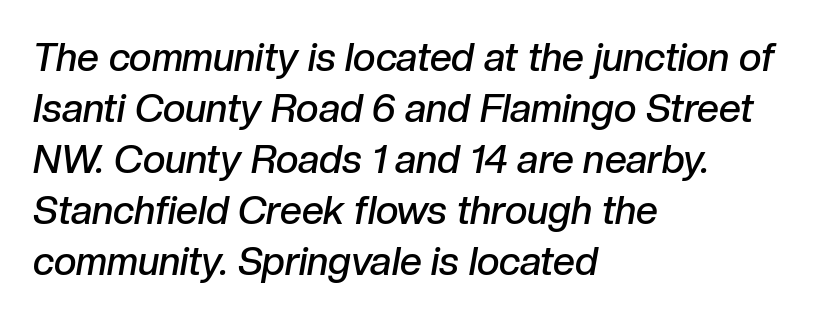
In CSS terms this would be text-align: left. Summary of weight: moderately heavy, a semibold. Nobody drew a line under any word here. Is this a fixed-width face? No — the glyphs have proportional, varying widths.
